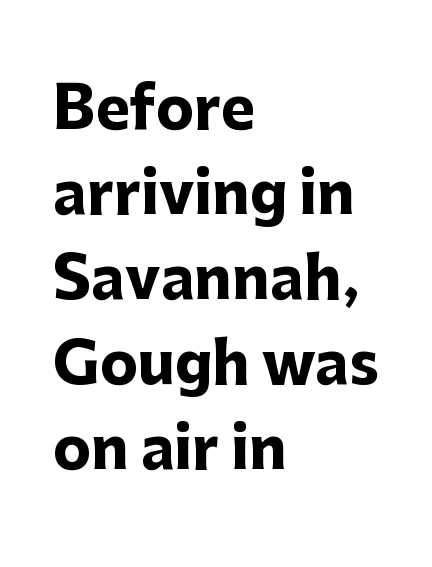
Q: Is the text bold? A: Yes.
Q: Is the text italic (slanted)? A: No, it is upright.
Q: Is the typeface a serif or a sans-serif typeface? A: Sans-serif.
Q: Is the text underlined? A: No.
Q: How is the paragraph aligned? A: Left-aligned.
Q: Is the spacing between letters normal or unusually wide? A: Normal.
Q: Is the spacing between lines tight, normal or loose? A: Normal.
Q: Width (condensed, normal, or wide)? A: Normal.
Q: Stroke contrast? A: Low.
Q: x-height? A: Medium.
Q: Monospaced? A: No.
